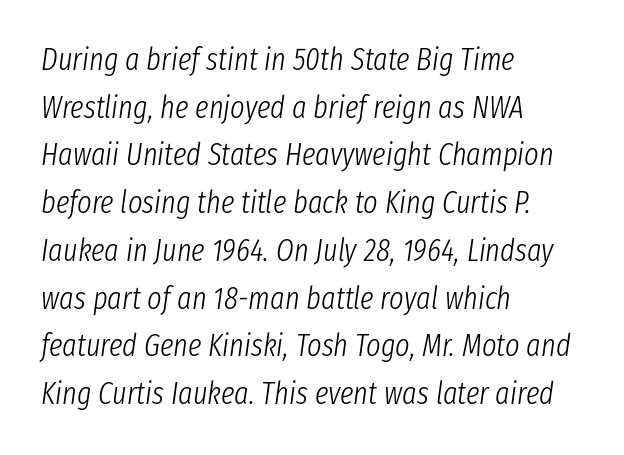
The image shows 31 px light, condensed type, italic (leaning right); set left-aligned, normal line spacing (1.54x), normal letter spacing, not underlined; low stroke contrast and a medium x-height.
